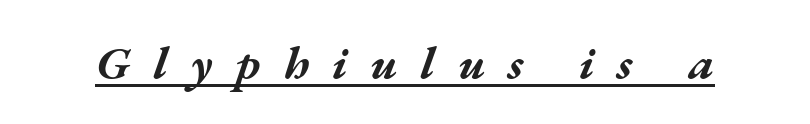
{"italic": "yes", "lean": "right", "slant_degrees": 17, "bold": "yes", "weight": "bold", "width": "wide", "stroke_contrast": "medium", "x_height": "medium", "monospaced": "no", "underline": "yes", "letter_spacing": "wide", "letter_spacing_em": 0.48, "glyph_px": 47}
